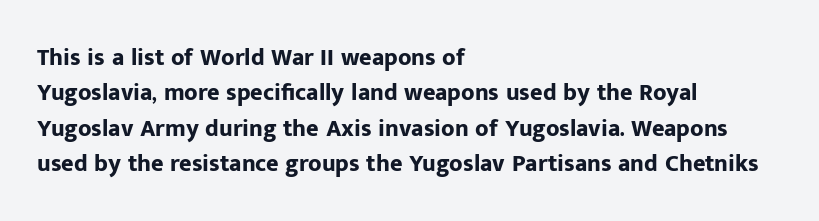
{"italic": "no", "bold": "yes", "underline": "no", "align": "left", "line_spacing": "normal", "line_spacing_ratio": 1.47, "letter_spacing": "normal", "letter_spacing_em": 0.0, "glyph_px": 24}
